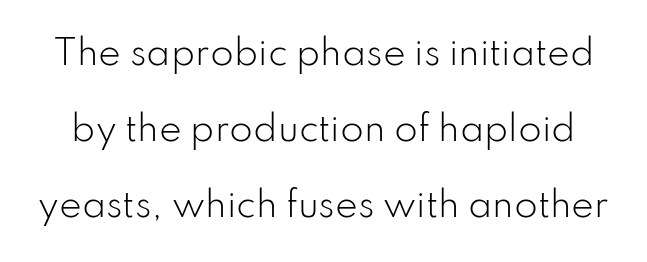
Q: Is the text bold? A: No.
Q: Is the text italic (slanted)? A: No, it is upright.
Q: Is the typeface a serif or a sans-serif typeface? A: Sans-serif.
Q: Is the text underlined? A: No.
Q: Is the spacing between letters normal or unusually wide? A: Normal.
Q: Is the spacing between lines tight, normal or loose? A: Loose.
Q: Width (condensed, normal, or wide)? A: Normal.
Q: Stroke contrast? A: Low.
Q: x-height? A: Small.
Q: Monospaced? A: No.
